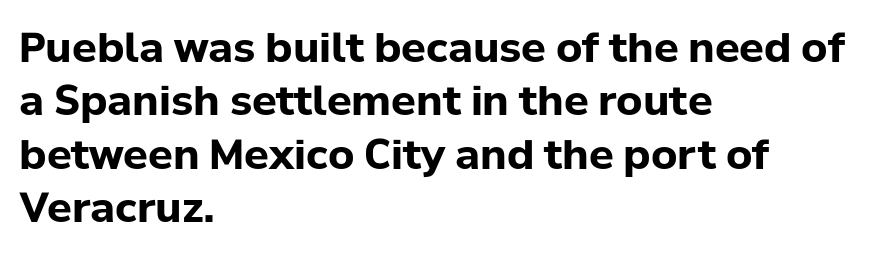
The image shows 41 px bold sans-serif type, upright; set left-aligned, normal line spacing (1.3x), normal letter spacing, not underlined; low stroke contrast and a medium x-height.
